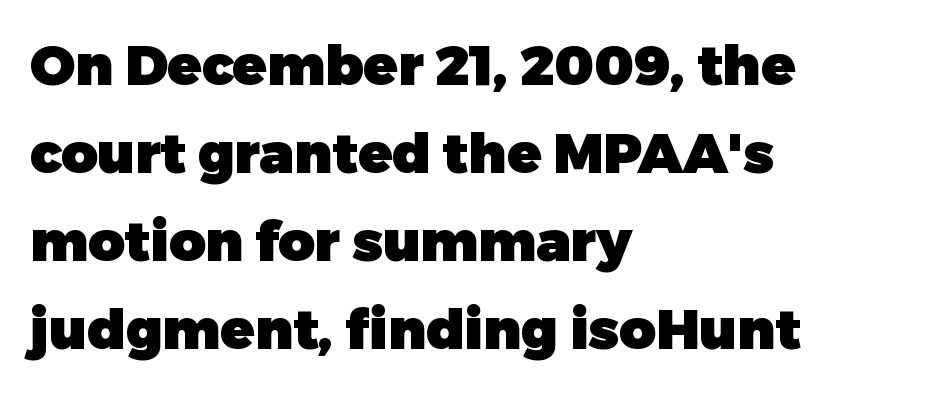
{"serif": "no", "italic": "no", "bold": "yes", "weight": "heavy", "width": "normal", "stroke_contrast": "low", "x_height": "medium", "monospaced": "no", "underline": "no", "align": "left", "line_spacing": "normal", "line_spacing_ratio": 1.57, "letter_spacing": "normal", "letter_spacing_em": 0.0, "glyph_px": 56}
